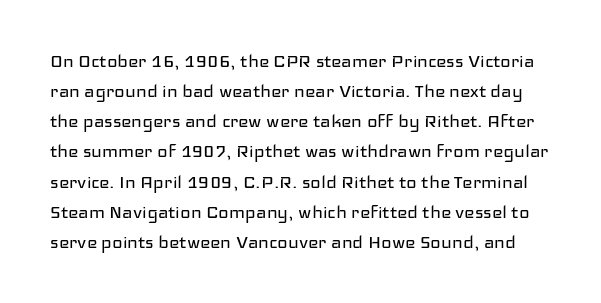
{"italic": "no", "bold": "no", "underline": "no", "line_spacing": "normal", "line_spacing_ratio": 1.37, "letter_spacing": "normal", "letter_spacing_em": 0.0, "glyph_px": 22}
